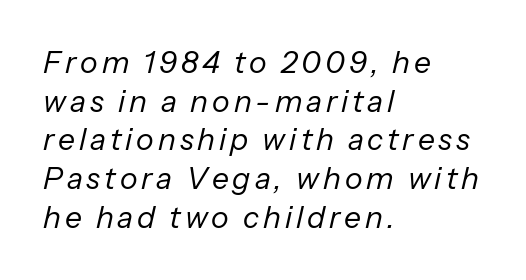
The image shows 30 px regular-weight type, italic (leaning right); set left-aligned, normal line spacing (1.29x), not underlined; low stroke contrast and a medium x-height.
